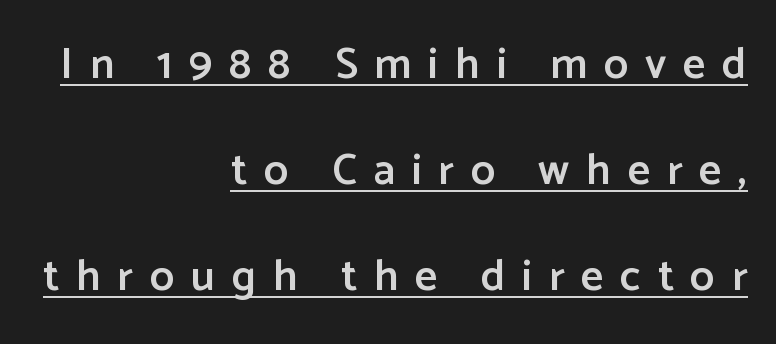
{"serif": "no", "italic": "no", "bold": "semi", "weight": "semibold", "width": "normal", "stroke_contrast": "low", "x_height": "medium", "monospaced": "no", "underline": "yes", "align": "right", "line_spacing": "loose", "line_spacing_ratio": 2.41, "letter_spacing": "wide", "letter_spacing_em": 0.38, "glyph_px": 44}
